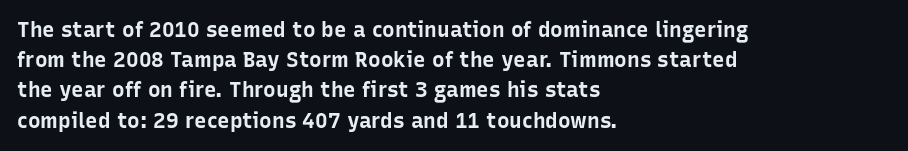
The image shows 21 px bold type, upright; set left-aligned, normal line spacing (1.44x), normal letter spacing, not underlined.
